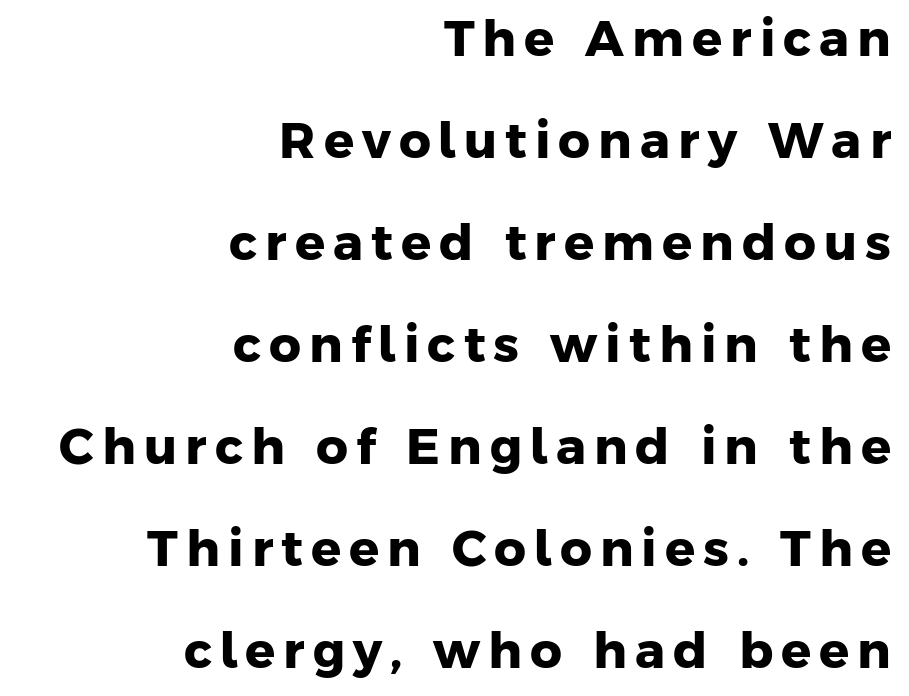
The typeface chosen for these lines omits serifs. One glance says open: line gaps are wider than usual. Is the type bold? Yes — the strokes are clearly thick and heavy. Any mark beneath the type? The region is blank. Every row of glyphs terminates at an identical x-position on the right. This sample has the flowing, uneven cadence of proportional lettering.
